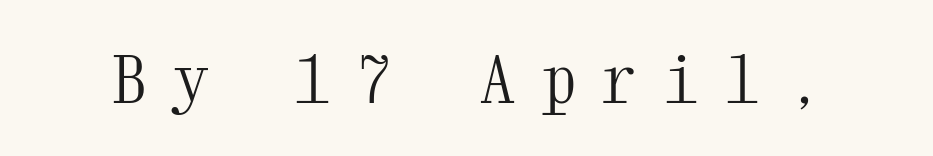
This sample has the even, mechanical cadence of fixed-width lettering. Heaviness? Minimal to ordinary, like unemphasized prose. When letters stand straight like this, we call the style roman or upright. Descenders are the only things crossing below the line. Examine the stroke ends and you'll spot serifs. Is the letter spacing exaggerated? Yes — the characters are pushed far apart.
